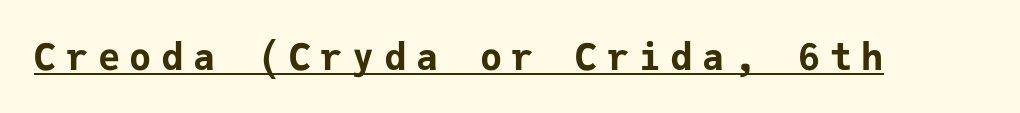
Q: Is the text bold? A: Yes.
Q: Is the text italic (slanted)? A: No, it is upright.
Q: Is the typeface a serif or a sans-serif typeface? A: Sans-serif.
Q: Is the text underlined? A: Yes.
Q: Is the spacing between letters normal or unusually wide? A: Unusually wide.
Q: Width (condensed, normal, or wide)? A: Normal.
Q: Stroke contrast? A: Low.
Q: x-height? A: Medium.
Q: Monospaced? A: Yes.
